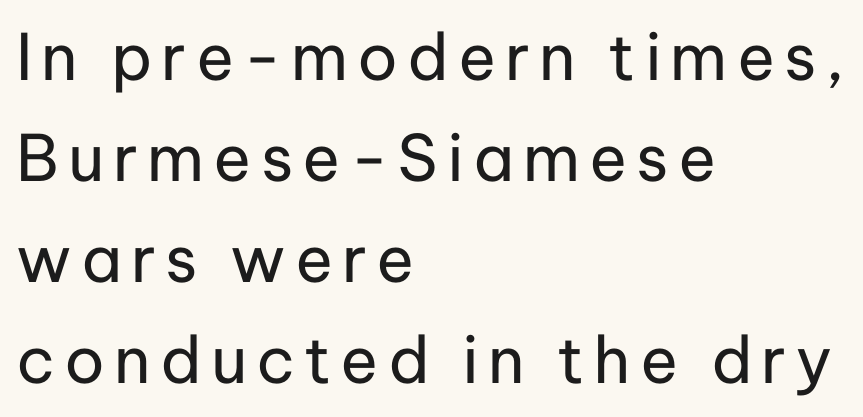
The image shows 64 px regular-weight sans-serif type, upright; set left-aligned, normal line spacing (1.58x), not underlined; low stroke contrast and a medium x-height.
